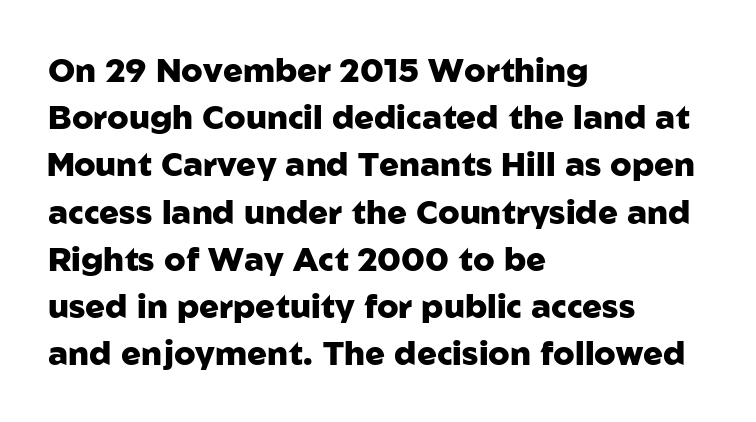
Q: Is the text bold? A: Yes.
Q: Is the text italic (slanted)? A: No, it is upright.
Q: Is the typeface a serif or a sans-serif typeface? A: Sans-serif.
Q: Is the text underlined? A: No.
Q: How is the paragraph aligned? A: Left-aligned.
Q: Is the spacing between letters normal or unusually wide? A: Normal.
Q: Is the spacing between lines tight, normal or loose? A: Normal.
Q: Width (condensed, normal, or wide)? A: Normal.
Q: Stroke contrast? A: Low.
Q: x-height? A: Medium.
Q: Monospaced? A: No.
